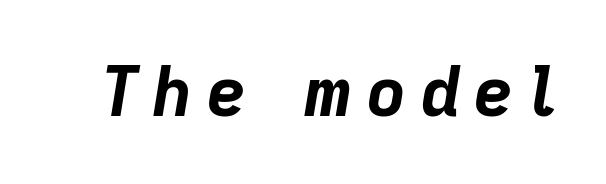
The image shows 68 px bold type, italic (leaning right); set unusually wide letter spacing (+0.21 em), not underlined; low stroke contrast and a medium x-height.
